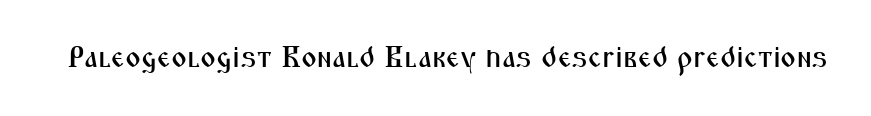
Q: Is the text italic (slanted)? A: No, it is upright.
Q: Is the typeface a serif or a sans-serif typeface? A: Sans-serif.
Q: Is the text underlined? A: No.
Q: Is the spacing between letters normal or unusually wide? A: Normal.
Q: Width (condensed, normal, or wide)? A: Condensed.
Q: Stroke contrast? A: Medium.
Q: x-height? A: Medium.
Q: Monospaced? A: No.
